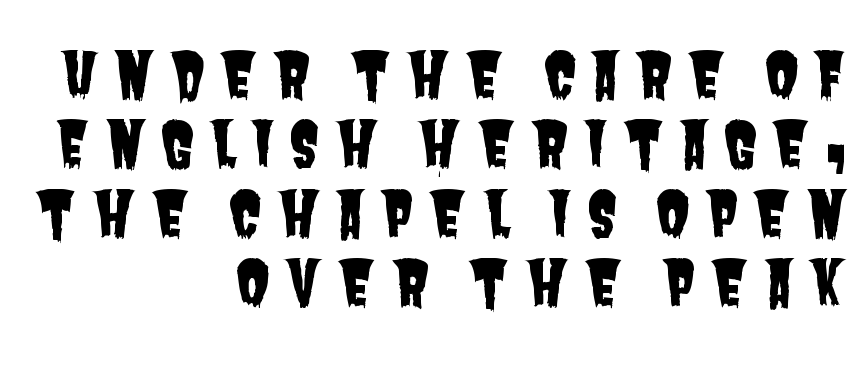
The passage shown has open, widely tracked lettering throughout. Regarding serifs, this sample does without them. The passage shown stacks its lines with hardly any gap. Here the designer chose a conventional face with non-uniform glyph widths. The specimen omits any rule beneath the text block's lines. In CSS terms this would be text-align: right.
